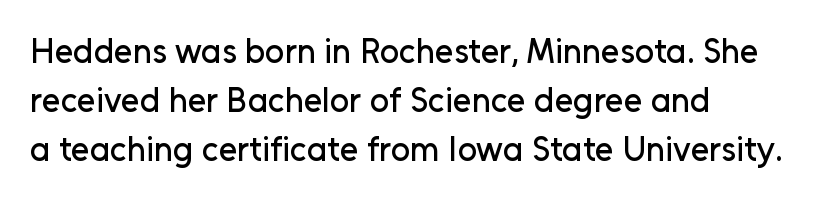
The area under the type is left untouched. Spacing verdict: proportional, widths tailored to each character. These lines are set flush left with a ragged right edge. Grotesque or geometric, the face here clearly has no serifs. Ascenders rise straight up at ninety degrees. Does the leading feel generous? No, just average.
